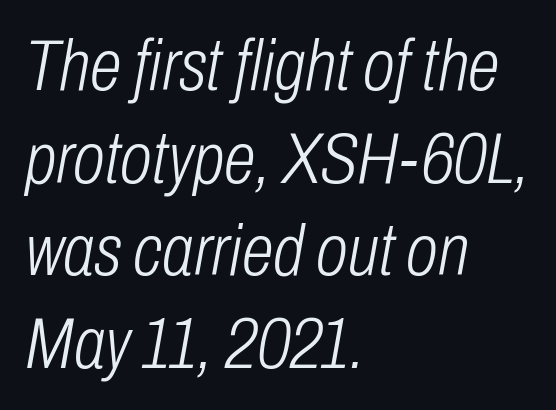
The image shows 73 px light, condensed type, italic (leaning right); set left-aligned, normal line spacing (1.27x), normal letter spacing, not underlined; low stroke contrast and a medium x-height.
